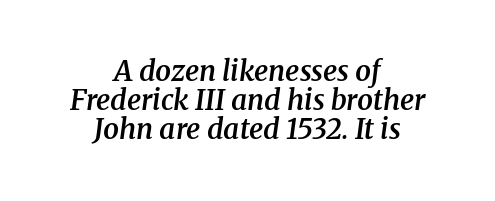
{"serif": "yes", "italic": "yes", "lean": "right", "slant_degrees": 8, "bold": "semi", "weight": "semibold", "width": "normal", "stroke_contrast": "medium", "x_height": "medium", "monospaced": "no", "underline": "no", "align": "center", "line_spacing": "tight", "line_spacing_ratio": 1.04, "letter_spacing": "normal", "letter_spacing_em": 0.0, "glyph_px": 28}
